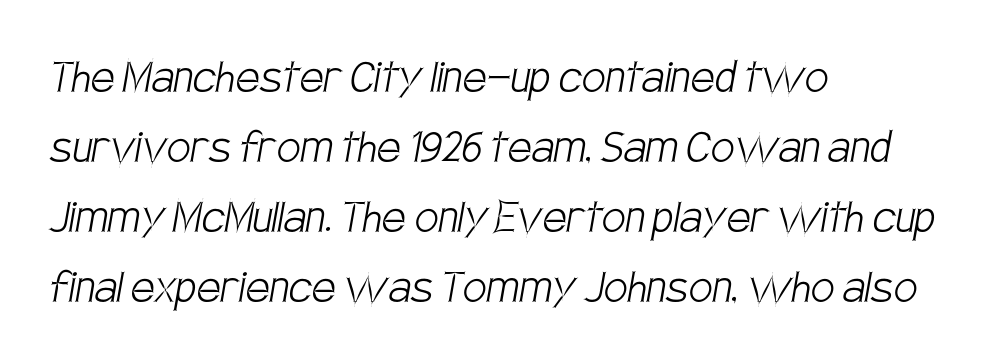
The image shows 53 px light, condensed sans-serif type; set left-aligned, normal line spacing (1.32x), normal letter spacing, not underlined; low stroke contrast and a large x-height.
